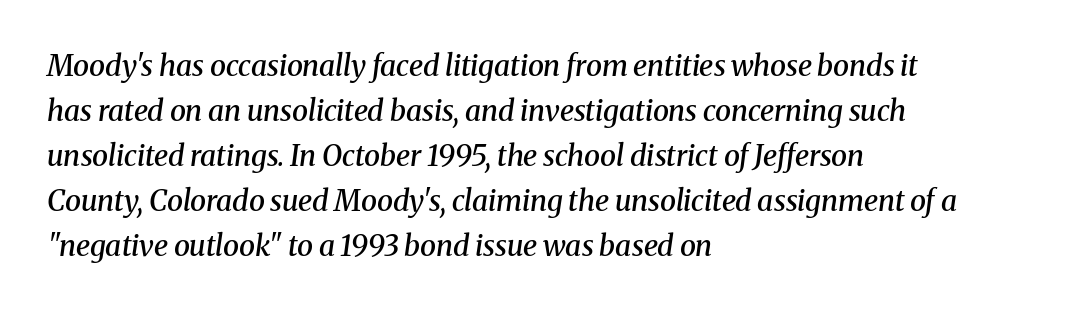
The image shows 29 px semibold serif type, italic (leaning right); set left-aligned, normal line spacing (1.55x), normal letter spacing, not underlined; medium stroke contrast and a medium x-height.
